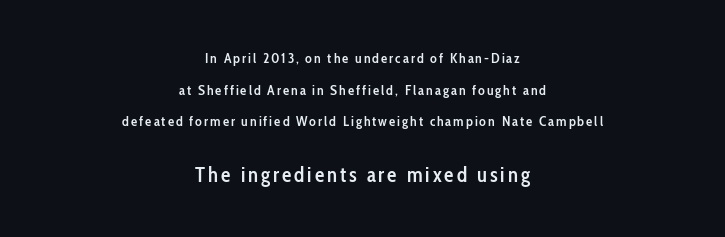
{"italic": "no", "bold": "semi", "underline": "no", "align": "center", "line_spacing": "loose", "line_spacing_ratio": 2.26, "larger_block": "second", "size_ratio": 1.5, "glyph_px": 21}
